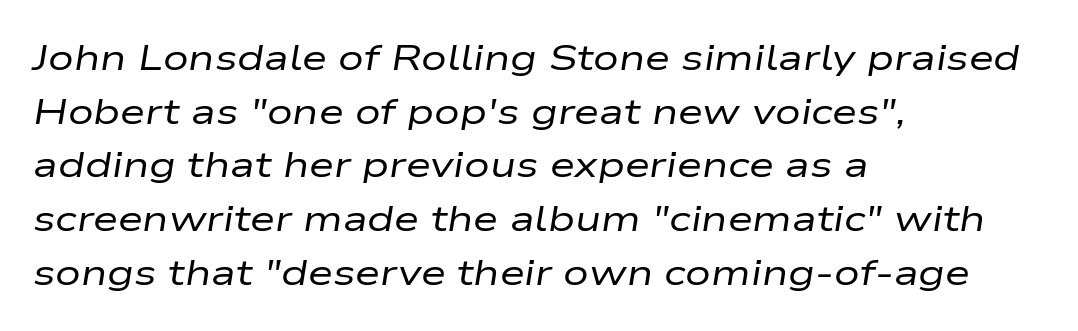
Q: Is the text bold? A: No.
Q: Is the text italic (slanted)? A: Yes, it leans right by about 9 degrees.
Q: Is the text underlined? A: No.
Q: How is the paragraph aligned? A: Left-aligned.
Q: Is the spacing between letters normal or unusually wide? A: Normal.
Q: Is the spacing between lines tight, normal or loose? A: Normal.
Q: Width (condensed, normal, or wide)? A: Wide.
Q: Stroke contrast? A: Low.
Q: x-height? A: Medium.
Q: Monospaced? A: No.
